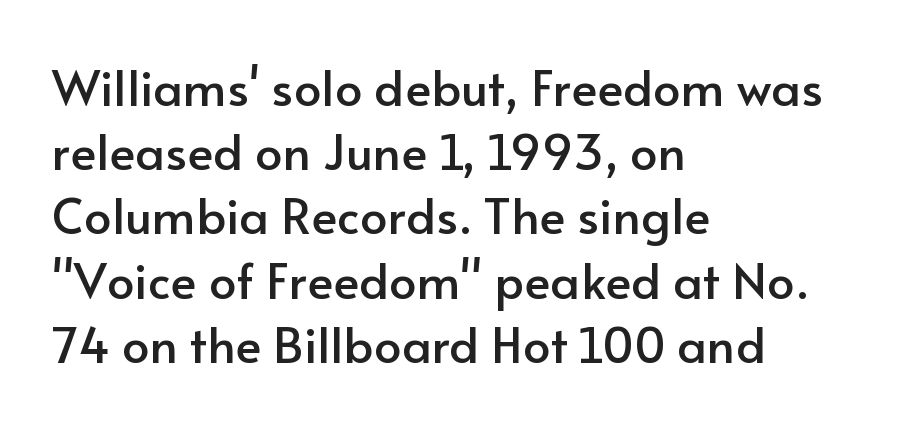
{"serif": "no", "italic": "no", "width": "normal", "stroke_contrast": "low", "x_height": "small", "monospaced": "no", "underline": "no", "align": "left", "line_spacing": "normal", "line_spacing_ratio": 1.31, "letter_spacing": "normal", "letter_spacing_em": 0.0, "glyph_px": 49}
